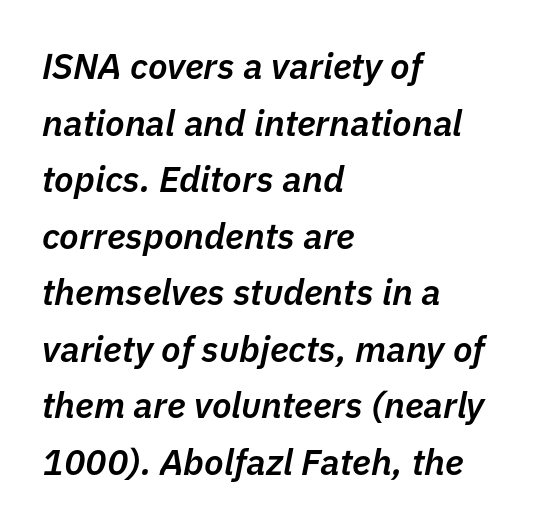
{"italic": "yes", "lean": "right", "slant_degrees": 11, "bold": "semi", "weight": "semibold", "width": "normal", "stroke_contrast": "low", "x_height": "medium", "monospaced": "no", "underline": "no", "align": "left", "line_spacing": "normal", "line_spacing_ratio": 1.57, "letter_spacing": "normal", "letter_spacing_em": 0.0, "glyph_px": 36}
